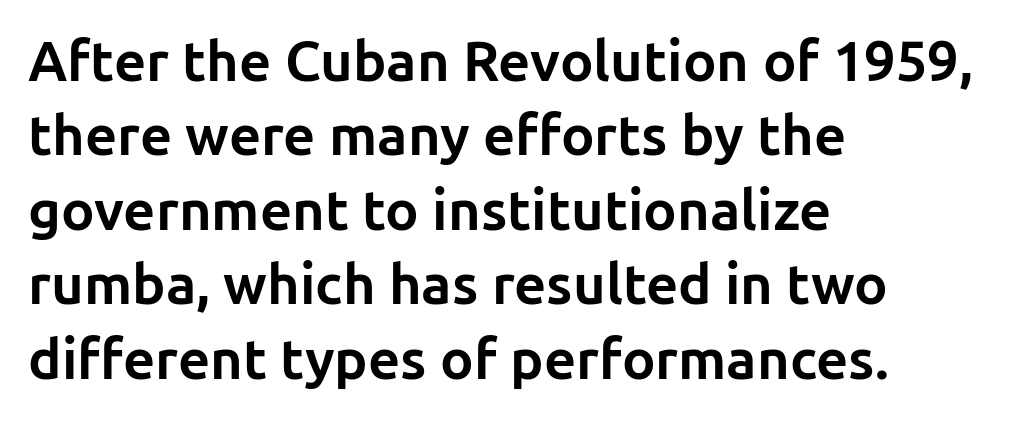
The passage shown is typed in a proportional face where columns would drift. Characters remain perfectly vertical along every line. Where is the straight margin? On the left. The glyphs have the mass of a bold cut. Line spacing here is normal.
